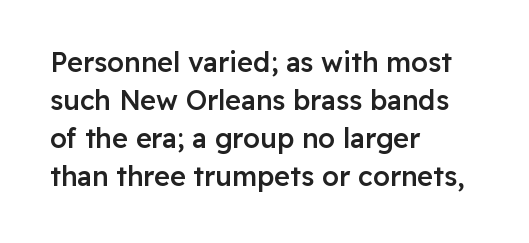
The image shows 27 px text type, upright; set left-aligned, normal line spacing (1.41x), normal letter spacing, not underlined.
